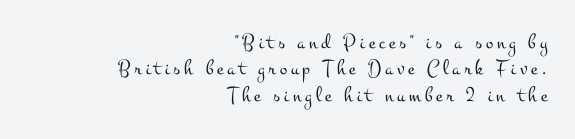
Is the type heavy? It reads as light-to-regular instead. Any mark beneath the type? The region is blank. The ragged edge is on the left, which tells us the setting is flush right.
